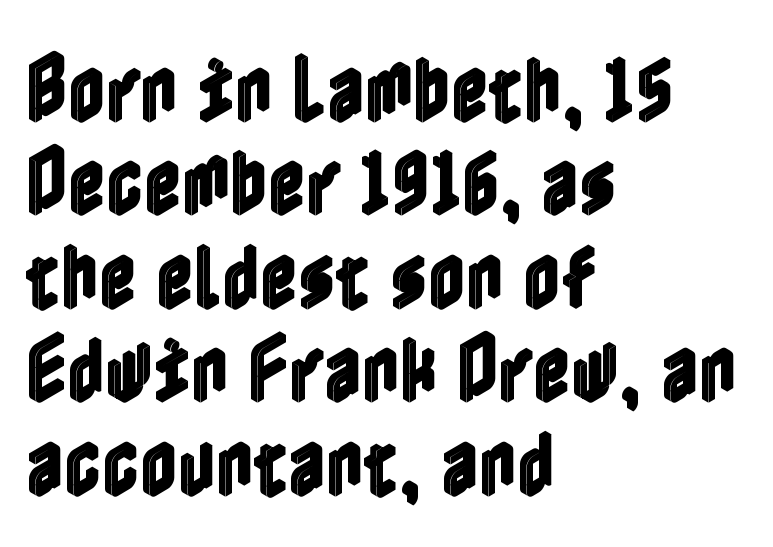
Q: Is the text italic (slanted)? A: No, it is upright.
Q: Is the text underlined? A: No.
Q: How is the paragraph aligned? A: Left-aligned.
Q: Is the spacing between letters normal or unusually wide? A: Normal.
Q: Is the spacing between lines tight, normal or loose? A: Normal.
Q: Width (condensed, normal, or wide)? A: Condensed.
Q: x-height? A: Medium.
